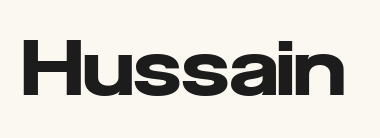
Do the letters lean? They stand straight. Serifs: no, the terminals of the letterforms are clean. The words here are not underlined. The glyphs have the mass of a bold cut. Varying glyph widths throughout — classic text-font behaviour. Observe the ordinary spacing: letters are neighbours, not strangers.
